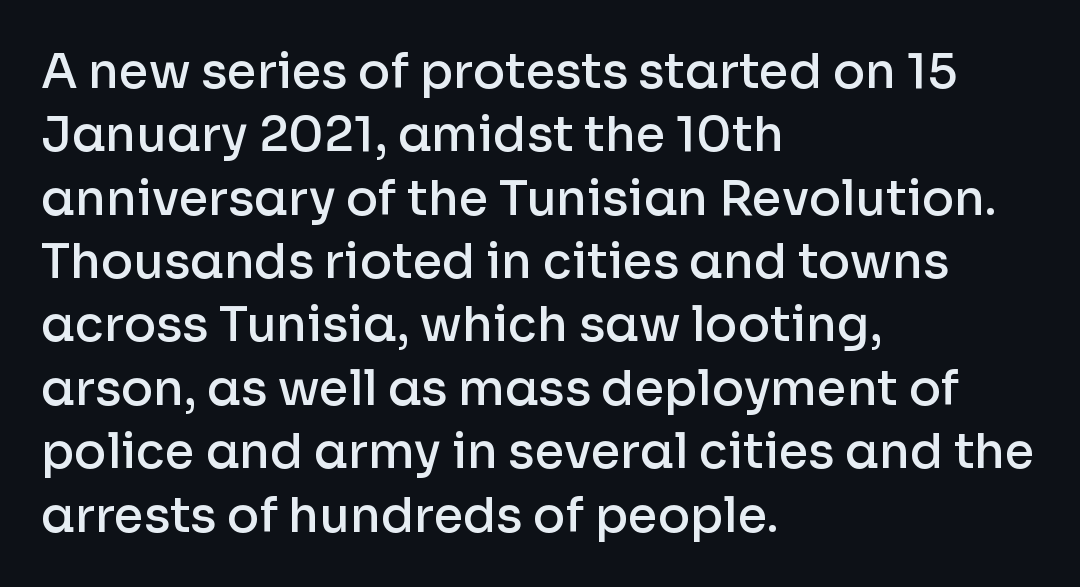
{"serif": "no", "italic": "no", "bold": "semi", "weight": "semibold", "width": "normal", "stroke_contrast": "low", "x_height": "medium", "monospaced": "no", "underline": "no", "align": "left", "line_spacing": "normal", "line_spacing_ratio": 1.32, "letter_spacing": "normal", "letter_spacing_em": 0.0, "glyph_px": 48}
